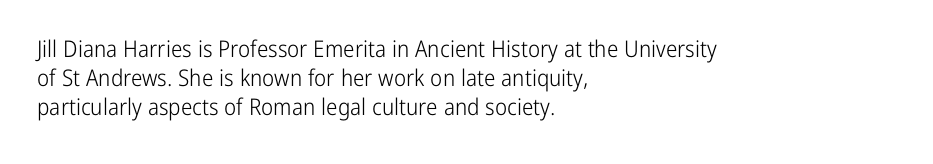
{"italic": "no", "bold": "no", "underline": "no", "align": "left", "line_spacing": "normal", "line_spacing_ratio": 1.26, "letter_spacing": "normal", "letter_spacing_em": 0.0, "glyph_px": 23}
